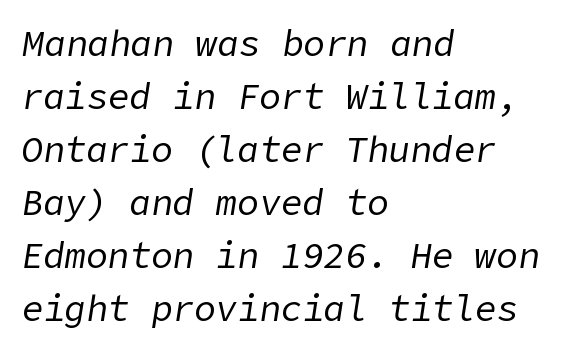
{"italic": "yes", "lean": "right", "slant_degrees": 9, "bold": "no", "weight": "regular", "width": "normal", "stroke_contrast": "low", "x_height": "medium", "underline": "no", "align": "left", "line_spacing": "normal", "line_spacing_ratio": 1.47, "letter_spacing": "normal", "letter_spacing_em": 0.0, "glyph_px": 36}
